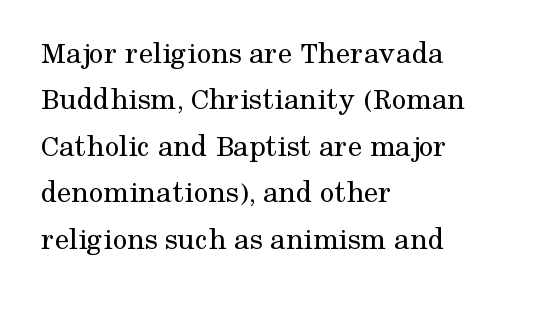
{"serif": "yes", "italic": "no", "bold": "no", "weight": "regular", "width": "normal", "stroke_contrast": "medium", "x_height": "medium", "monospaced": "no", "underline": "no", "align": "left", "line_spacing": "normal", "line_spacing_ratio": 1.45, "letter_spacing": "normal", "letter_spacing_em": 0.0, "glyph_px": 32}
